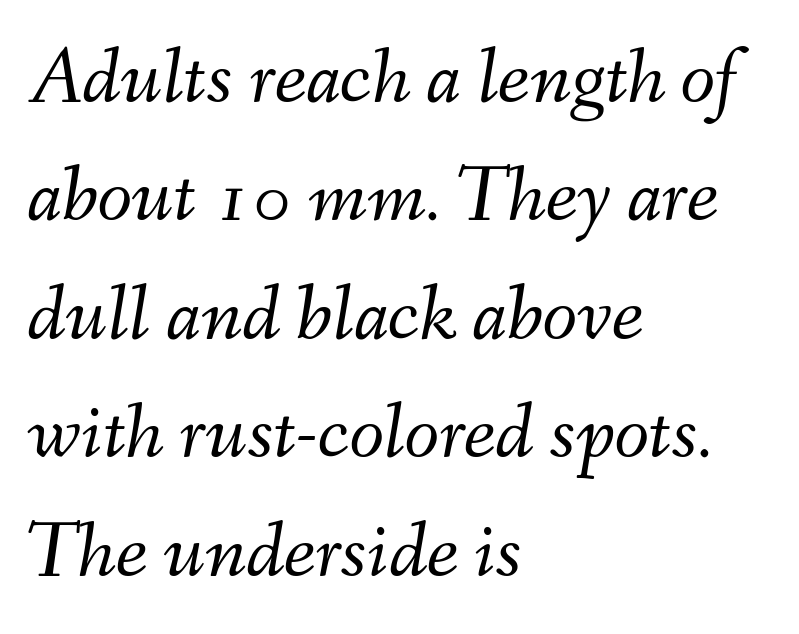
{"italic": "yes", "lean": "right", "slant_degrees": 9, "bold": "no", "weight": "light", "width": "normal", "stroke_contrast": "medium", "x_height": "small", "monospaced": "no", "underline": "no", "align": "left", "line_spacing": "normal", "line_spacing_ratio": 1.48, "letter_spacing": "normal", "letter_spacing_em": 0.0, "glyph_px": 80}
